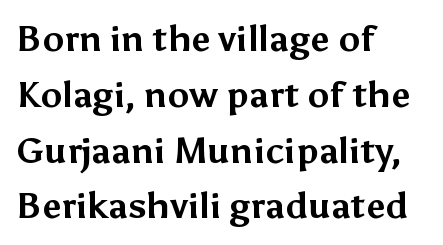
The image shows 36 px bold sans-serif type, upright; set left-aligned, normal line spacing (1.55x), normal letter spacing, not underlined; medium stroke contrast and a medium x-height.
